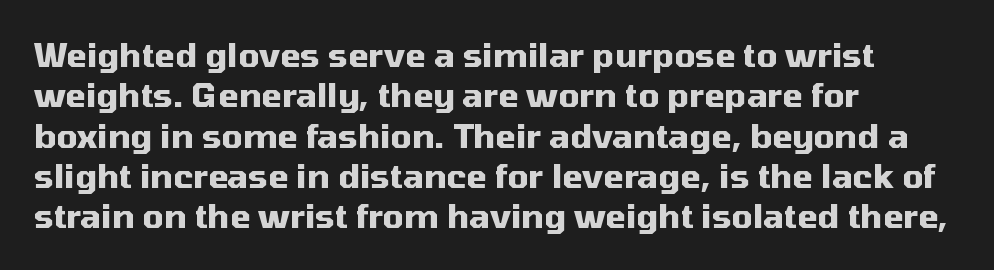
Q: Is the text bold? A: Yes.
Q: Is the text italic (slanted)? A: No, it is upright.
Q: Is the typeface a serif or a sans-serif typeface? A: Sans-serif.
Q: Is the text underlined? A: No.
Q: How is the paragraph aligned? A: Left-aligned.
Q: Is the spacing between letters normal or unusually wide? A: Normal.
Q: Width (condensed, normal, or wide)? A: Normal.
Q: Stroke contrast? A: Medium.
Q: x-height? A: Medium.
Q: Monospaced? A: No.
